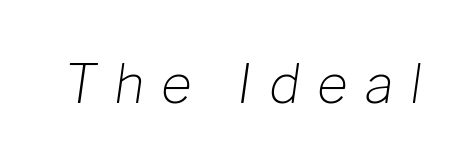
The image shows 53 px light type, italic (leaning right); set unusually wide letter spacing (+0.32 em), not underlined; low stroke contrast and a medium x-height.
